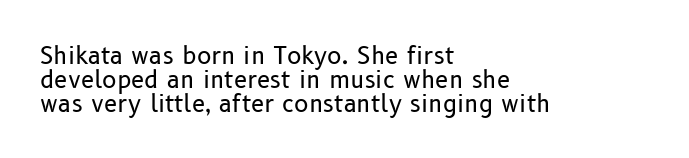
Spacing between characters is what you'd get straight out of the box. Think standard paragraph weight, or any step lighter than that. Where is the straight margin? On the left. Do the letters lean? They stand straight. One glance says dense: line gaps are narrower than usual. The foot of each line stays bare and open.
